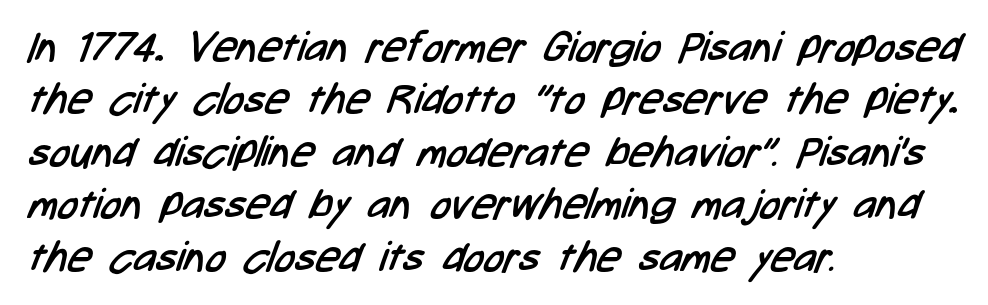
Q: Is the text bold? A: No.
Q: Is the typeface a serif or a sans-serif typeface? A: Sans-serif.
Q: Is the text underlined? A: No.
Q: How is the paragraph aligned? A: Left-aligned.
Q: Is the spacing between letters normal or unusually wide? A: Normal.
Q: Is the spacing between lines tight, normal or loose? A: Normal.
Q: Width (condensed, normal, or wide)? A: Condensed.
Q: Stroke contrast? A: Low.
Q: x-height? A: Medium.
Q: Monospaced? A: No.
